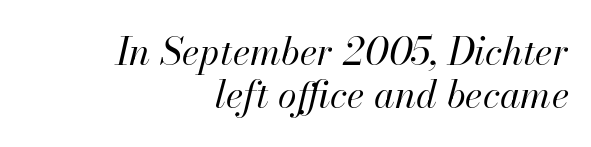
{"italic": "yes", "lean": "right", "slant_degrees": 13, "bold": "no", "weight": "regular", "width": "normal", "stroke_contrast": "high", "x_height": "small", "monospaced": "no", "underline": "no", "align": "right", "line_spacing": "tight", "line_spacing_ratio": 1.14, "letter_spacing": "normal", "letter_spacing_em": 0.0, "glyph_px": 38}
